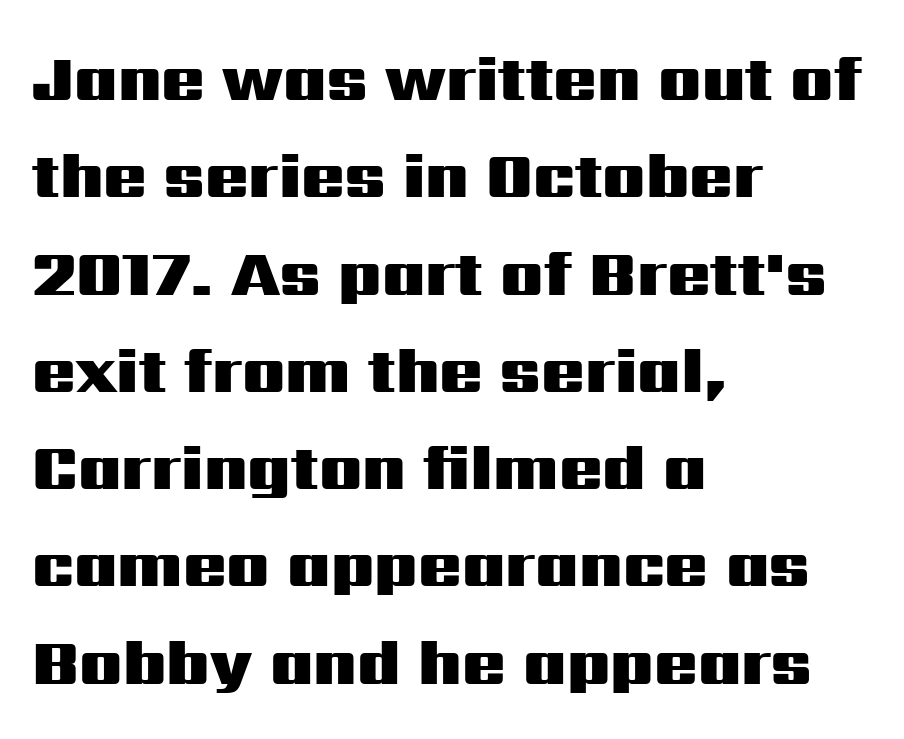
Q: Is the text bold? A: Yes.
Q: Is the text italic (slanted)? A: No, it is upright.
Q: Is the typeface a serif or a sans-serif typeface? A: Sans-serif.
Q: Is the text underlined? A: No.
Q: How is the paragraph aligned? A: Left-aligned.
Q: Is the spacing between letters normal or unusually wide? A: Normal.
Q: Is the spacing between lines tight, normal or loose? A: Normal.
Q: Width (condensed, normal, or wide)? A: Wide.
Q: Stroke contrast? A: Medium.
Q: x-height? A: Medium.
Q: Monospaced? A: No.
